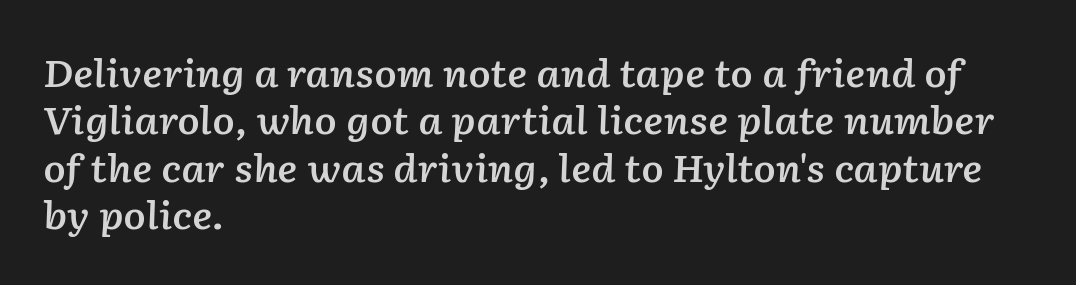
No word sits above an underline. Here the glyphs are tracked normally, forming tight word shapes. The typesetting leans somewhat heavy: a semibold. The line-height multiplier appears to be the usual default. Reading down the block, your eye returns to a fixed left position each line. The rendering uses natural spacing where letterforms have individual widths.
